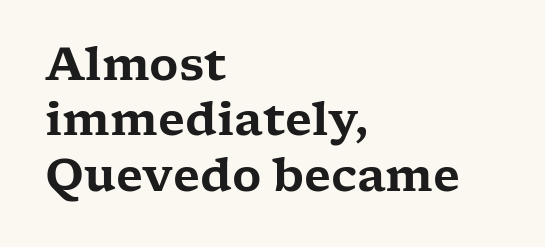
{"serif": "yes", "italic": "no", "width": "wide", "stroke_contrast": "low", "x_height": "medium", "monospaced": "no", "underline": "no", "align": "left", "line_spacing_ratio": 1.23, "letter_spacing": "normal", "letter_spacing_em": 0.0, "glyph_px": 45}
